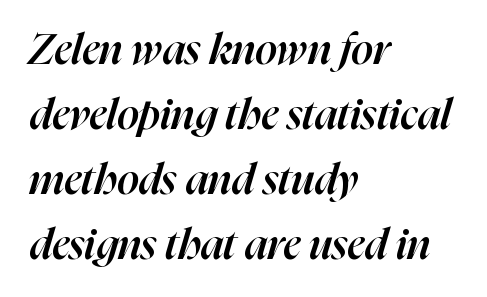
A typesetter would call this proportional, since set widths differ per character. Notice how descenders clear the ascenders below comfortably — that's standard leading. There is no visible air inserted between adjacent glyphs. Emphasis by weight is partial: semibold.
